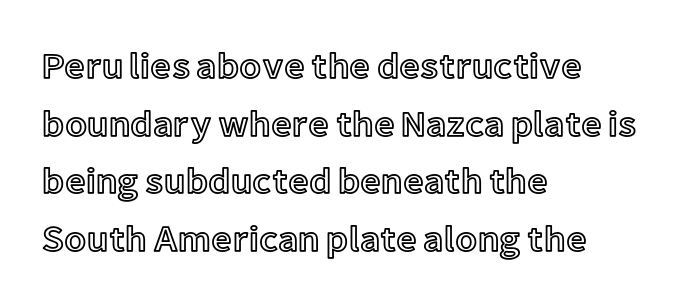
The image shows 36 px text type, upright; set left-aligned, normal line spacing (1.6x), normal letter spacing, not underlined; a medium x-height.
